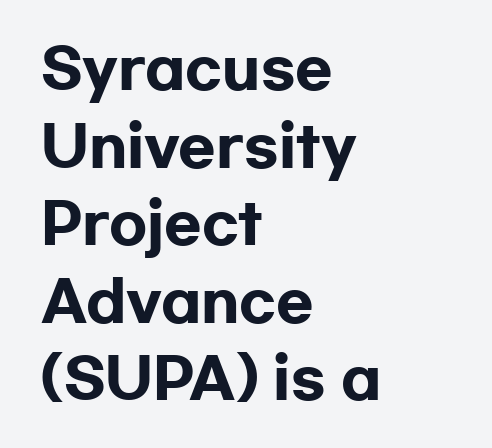
These lines are rendered in a variable-pitch font. How are the letters spaced? Ordinarily, with no added tracking. Vertical spacing — default. Letterform terminals end flat and unadorned throughout the passage. Bold? Absolutely — the strokes are thick and heavy.
